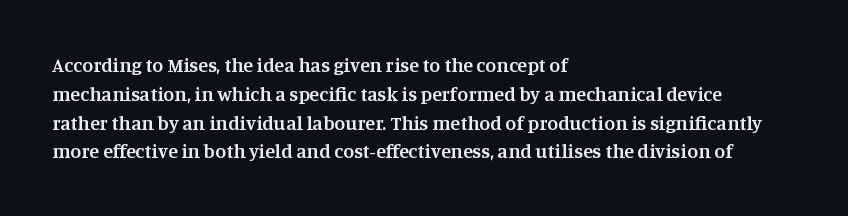
Anything drawn beneath the words? Only blank space. The line-height multiplier appears to be the usual default. Rendered with straight, roman letterforms. Each word holds together tightly as a unit, with standard inter-letter gaps. Every letter is mildly thick-stroked: semibold rather than bold. The paragraph has a hard left edge and a soft right edge.
